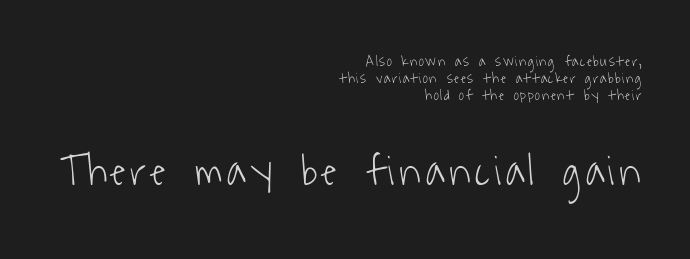
You could not count columns in this text — the font is proportionally spaced. The passage shown is typeset with a sans-serif family. The gap between lines stays unmarked. The lines in this sample share a right terminus and differ only in where they begin. Does the bottom block carry the larger type? Yes, it does.
